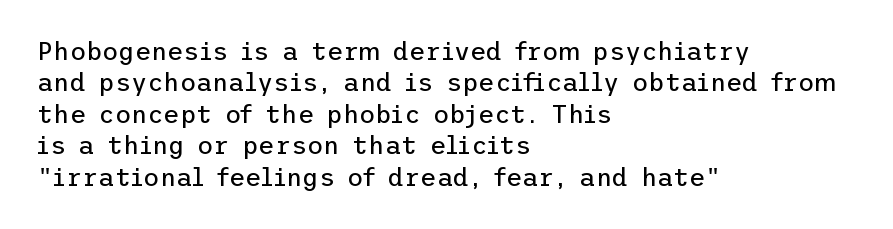
Q: Is the text bold? A: No.
Q: Is the text italic (slanted)? A: No, it is upright.
Q: Is the text underlined? A: No.
Q: How is the paragraph aligned? A: Left-aligned.
Q: Is the spacing between letters normal or unusually wide? A: Normal.
Q: Is the spacing between lines tight, normal or loose? A: Normal.
